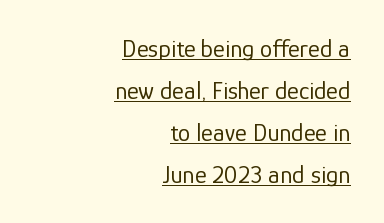
The passage shown is not bold in any degree. The lettering is marked with a stroke running underneath it. Is there much room between lines? A standard amount, neither cramped nor airy. The face used here is rendered with its standard letterfit. The setting favours the right margin, as signatures and pull-quotes sometimes do. The font's upright variant was chosen for this text.
